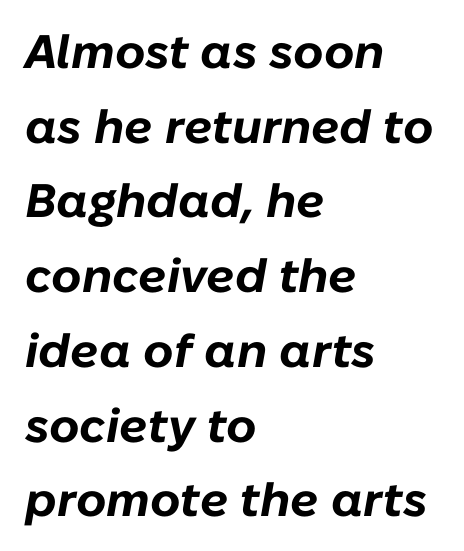
The image shows 47 px bold type, italic (leaning right); set left-aligned, normal line spacing (1.59x), normal letter spacing, not underlined; low stroke contrast and a medium x-height.
